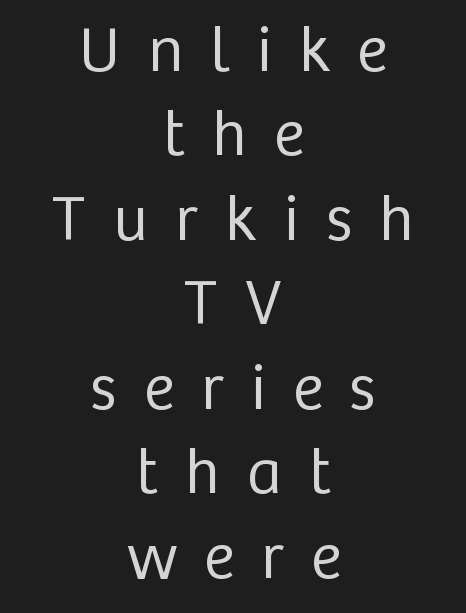
The image shows 65 px regular-weight sans-serif type, upright; set centered, normal line spacing (1.3x), unusually wide letter spacing (+0.42 em), not underlined; low stroke contrast and a medium x-height.
